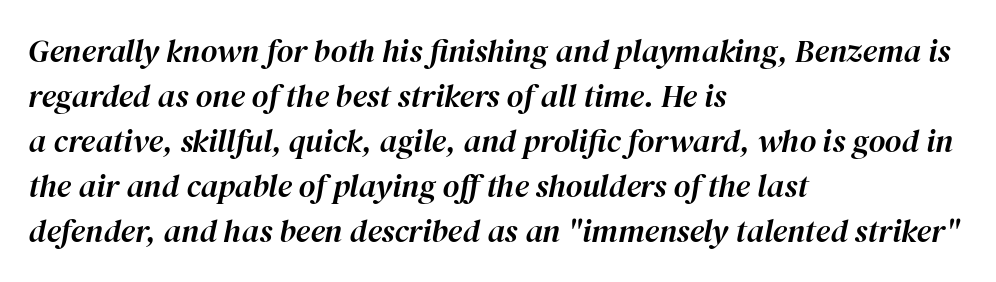
{"italic": "yes", "lean": "right", "slant_degrees": 12, "width": "normal", "stroke_contrast": "high", "x_height": "medium", "monospaced": "no", "underline": "no", "align": "left", "line_spacing": "normal", "line_spacing_ratio": 1.41, "letter_spacing": "normal", "letter_spacing_em": 0.0, "glyph_px": 32}
